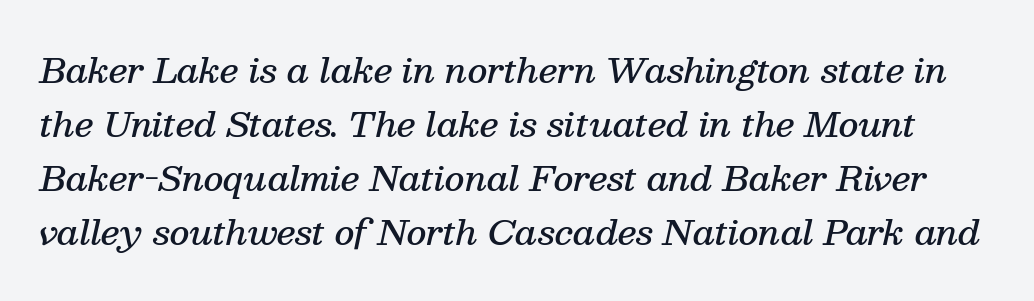
{"serif": "yes", "italic": "yes", "lean": "right", "slant_degrees": 13, "bold": "semi", "weight": "semibold", "width": "normal", "stroke_contrast": "medium", "x_height": "medium", "monospaced": "no", "underline": "no", "line_spacing": "normal", "line_spacing_ratio": 1.59, "letter_spacing": "normal", "letter_spacing_em": 0.0, "glyph_px": 34}
